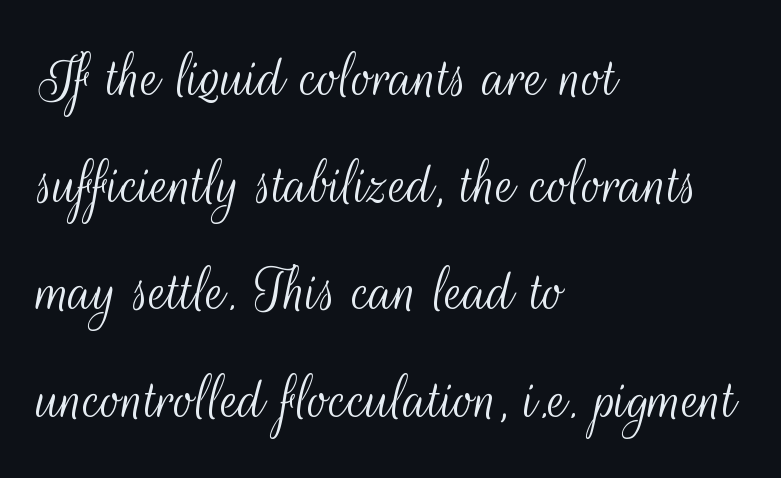
The strokes are not fattened; the text isn't bold. The passage shown is not underscored anywhere. Compared with typical body copy, the letter spacing here is the same. This sample has the flowing, uneven cadence of proportional lettering. The line-height multiplier appears to be the usual default. I'd call this a sans setting — the letters go barefoot.
